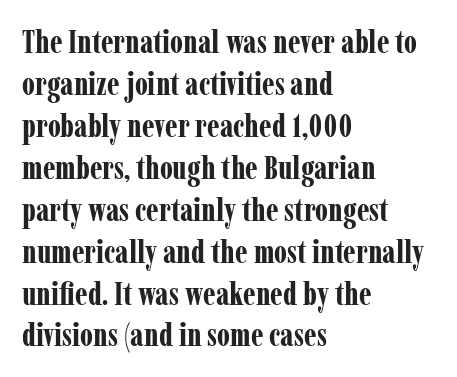
Type without underlining. Notice how descenders clear the ascenders below comfortably — that's standard leading. The rag falls on the right side of this text block. The type family on display is of the serif kind.
